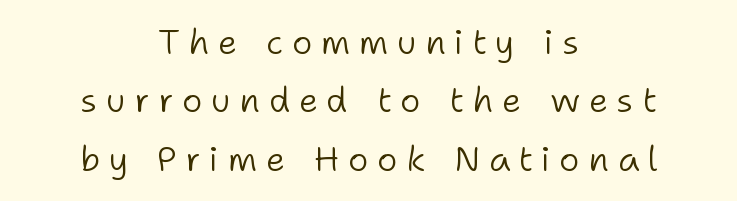
The image shows 35 px light sans-serif type, upright; set centered, normal line spacing (1.67x), unusually wide letter spacing (+0.24 em), not underlined; low stroke contrast and a medium x-height.
